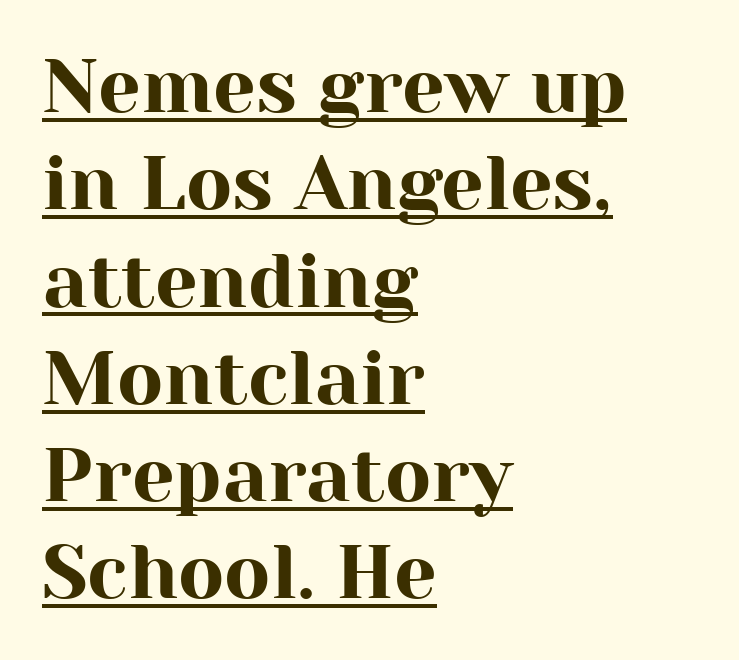
Q: Is the text italic (slanted)? A: No, it is upright.
Q: Is the typeface a serif or a sans-serif typeface? A: Serif.
Q: Is the text underlined? A: Yes.
Q: How is the paragraph aligned? A: Left-aligned.
Q: Is the spacing between letters normal or unusually wide? A: Normal.
Q: Is the spacing between lines tight, normal or loose? A: Normal.
Q: Width (condensed, normal, or wide)? A: Normal.
Q: Stroke contrast? A: High.
Q: x-height? A: Medium.
Q: Monospaced? A: No.
